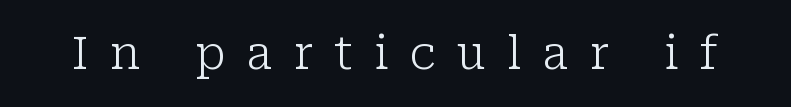
{"serif": "yes", "italic": "no", "bold": "no", "weight": "light", "width": "normal", "stroke_contrast": "low", "x_height": "medium", "monospaced": "no", "underline": "no", "letter_spacing": "wide", "letter_spacing_em": 0.46, "glyph_px": 46}
